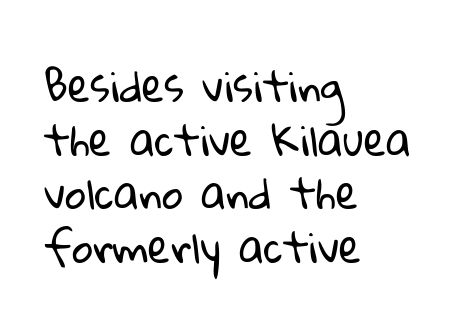
The image shows 41 px regular-weight sans-serif type; set left-aligned, normal line spacing (1.31x), normal letter spacing, not underlined; low stroke contrast and a medium x-height.
